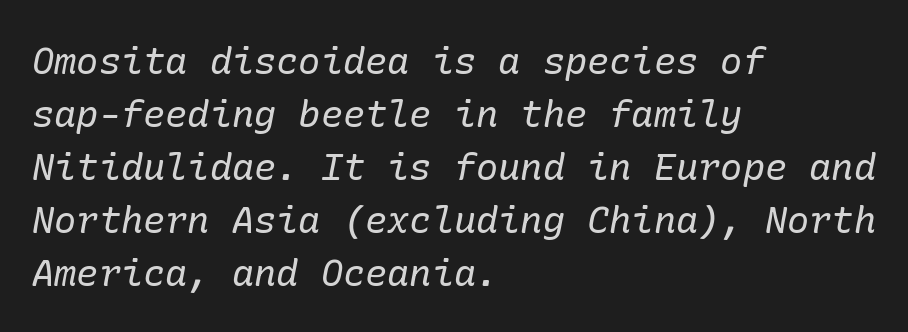
Evenly set lines give the paragraph a standard silhouette. Students, note that the glyphs here touch the page at normal intervals. Horizontally, the lines are justified to the leading edge only. Is the type heavy? It reads as light-to-regular instead.
